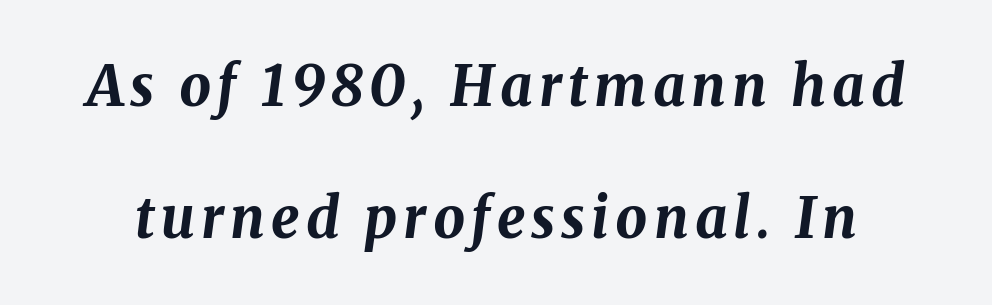
The image shows 56 px bold type, italic (leaning right); set loose line spacing (2.36x), not underlined; medium stroke contrast and a medium x-height.
